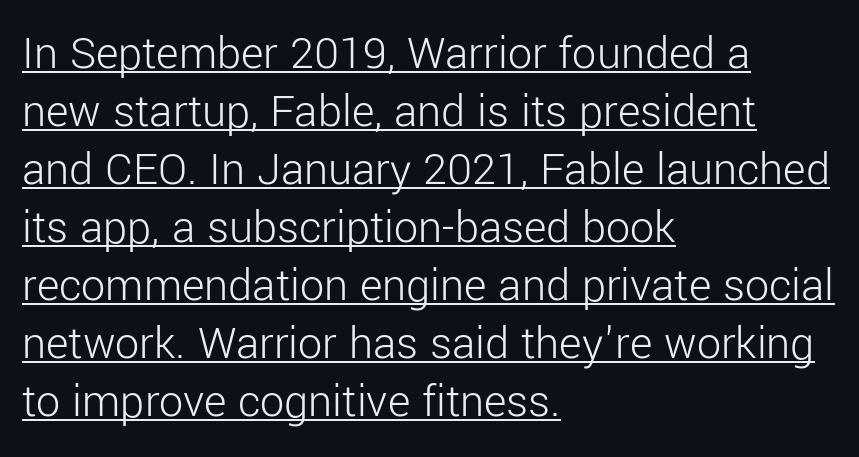
The image shows 48 px light sans-serif type, upright; set left-aligned, line spacing 1.21x, normal letter spacing, underlined; low stroke contrast and a medium x-height.
